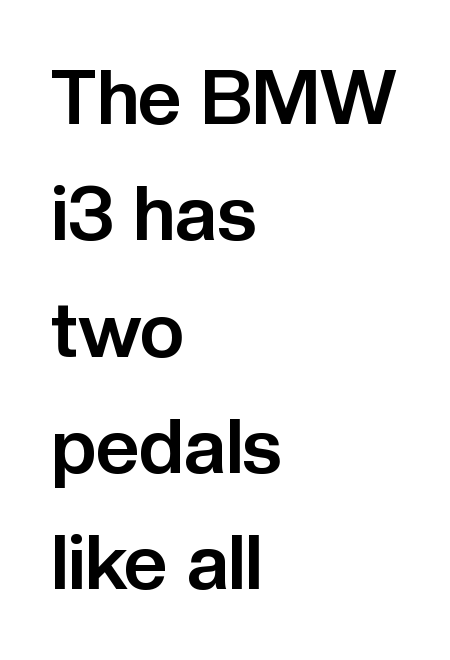
{"serif": "no", "italic": "no", "bold": "yes", "weight": "bold", "width": "normal", "stroke_contrast": "low", "x_height": "medium", "monospaced": "no", "underline": "no", "align": "left", "line_spacing": "normal", "line_spacing_ratio": 1.53, "letter_spacing": "normal", "letter_spacing_em": 0.0, "glyph_px": 76}
